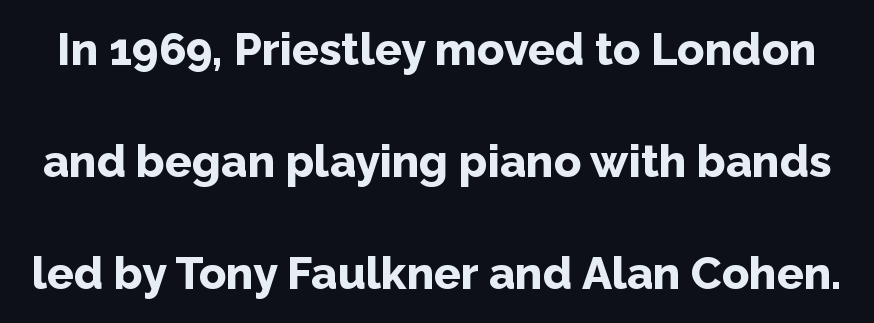
Q: Is the text bold? A: Yes.
Q: Is the text italic (slanted)? A: No, it is upright.
Q: Is the typeface a serif or a sans-serif typeface? A: Sans-serif.
Q: Is the text underlined? A: No.
Q: Is the spacing between letters normal or unusually wide? A: Normal.
Q: Is the spacing between lines tight, normal or loose? A: Loose.
Q: Width (condensed, normal, or wide)? A: Normal.
Q: Stroke contrast? A: Low.
Q: x-height? A: Medium.
Q: Monospaced? A: No.
